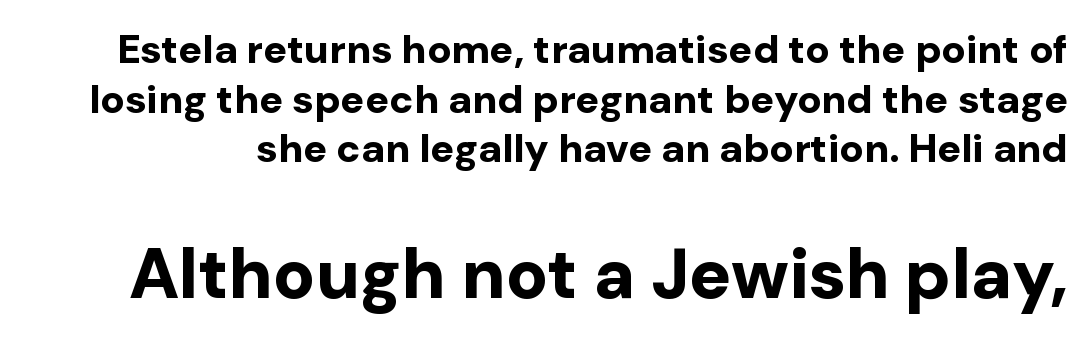
Q: Is the text bold? A: Yes.
Q: Is the text italic (slanted)? A: No, it is upright.
Q: Is the typeface a serif or a sans-serif typeface? A: Sans-serif.
Q: Is the text underlined? A: No.
Q: Is the spacing between letters normal or unusually wide? A: Normal.
Q: Which block of text is set in a larger size, the first (top) or the second (bottom)? A: The second (bottom) one.
Q: Width (condensed, normal, or wide)? A: Normal.
Q: Stroke contrast? A: Low.
Q: x-height? A: Medium.
Q: Monospaced? A: No.
